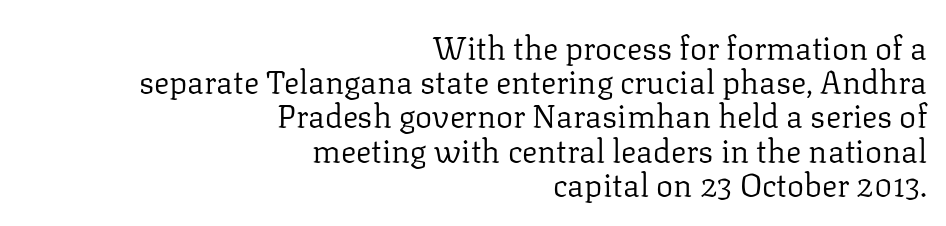
Q: Is the text bold? A: No.
Q: Is the text italic (slanted)? A: No, it is upright.
Q: Is the typeface a serif or a sans-serif typeface? A: Serif.
Q: Is the text underlined? A: No.
Q: How is the paragraph aligned? A: Right-aligned.
Q: Is the spacing between letters normal or unusually wide? A: Normal.
Q: Is the spacing between lines tight, normal or loose? A: Tight.
Q: Width (condensed, normal, or wide)? A: Normal.
Q: Stroke contrast? A: Low.
Q: x-height? A: Medium.
Q: Monospaced? A: No.
